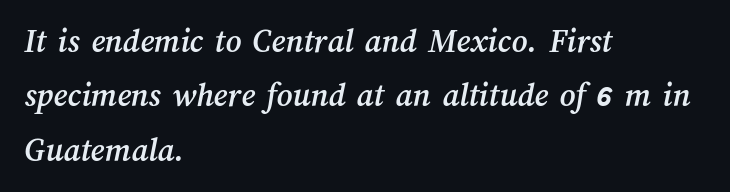
Q: Is the text underlined? A: No.
Q: How is the paragraph aligned? A: Left-aligned.
Q: Is the spacing between letters normal or unusually wide? A: Normal.
Q: Is the spacing between lines tight, normal or loose? A: Normal.
Q: Width (condensed, normal, or wide)? A: Normal.
Q: Stroke contrast? A: Medium.
Q: x-height? A: Medium.
Q: Monospaced? A: No.
